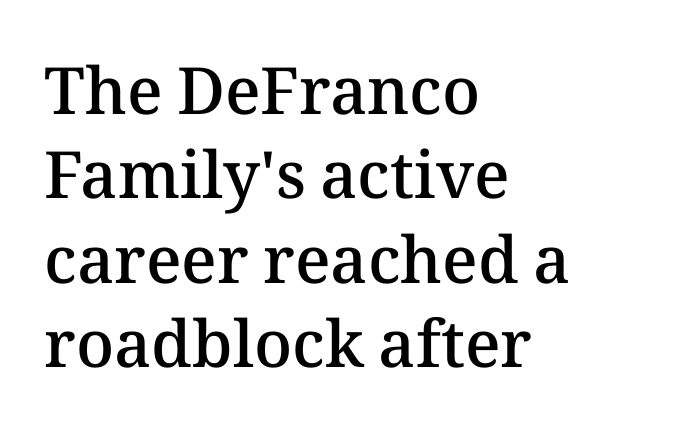
If you measured baseline to baseline, you'd find a middling distance. Here the designer chose a conventional face with non-uniform glyph widths. Look at the tracking — it's just the regular setting, nothing added. Teacher's note: observe the even left margin — that is flush-left alignment. A somewhat darkened texture: the type is semibold rather than bold. The specimen reads as upright at a glance.
